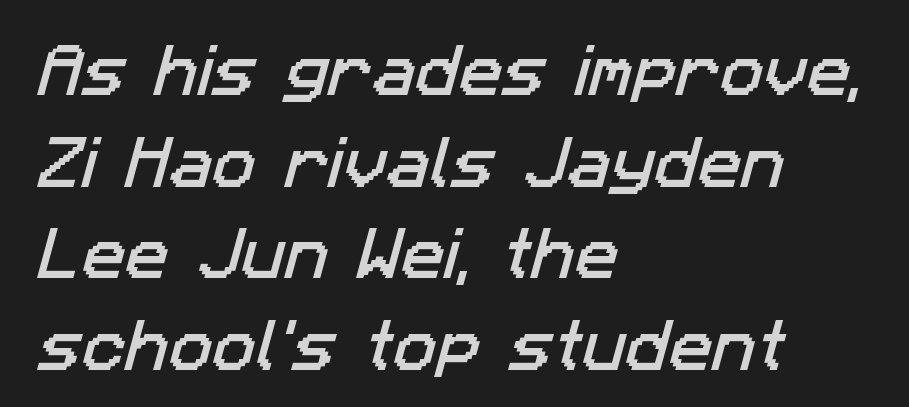
Where is the straight margin? On the left. This sample has the flowing, uneven cadence of proportional lettering. The passage shown stacks its lines at a standard gap. Honestly, there is no underline to notice here at all.
